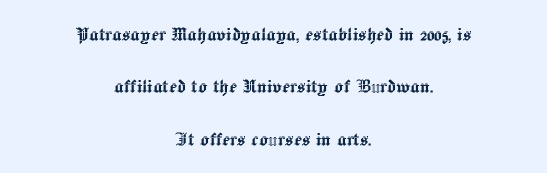
Nothing unusual about the tracking: characters are spaced as the font intends. Is there much room between lines? Yes — plenty of vertical air separates them. Ordinary non-slanted type is in use. Centered paragraph, ragged on both sides. Glance below the letters and you will spot only blank space.
